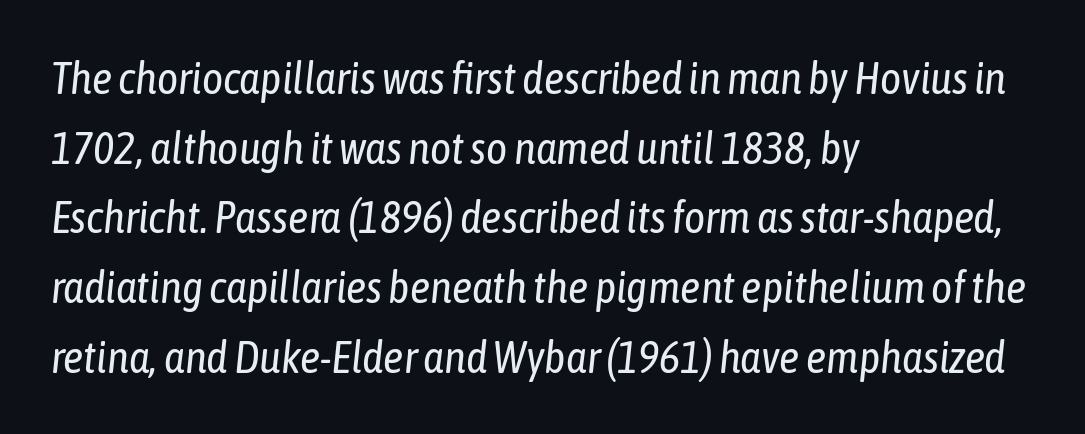
The image shows 45 px regular-weight, condensed type, italic (leaning right); set left-aligned, normal line spacing (1.55x), normal letter spacing, not underlined; low stroke contrast and a medium x-height.
